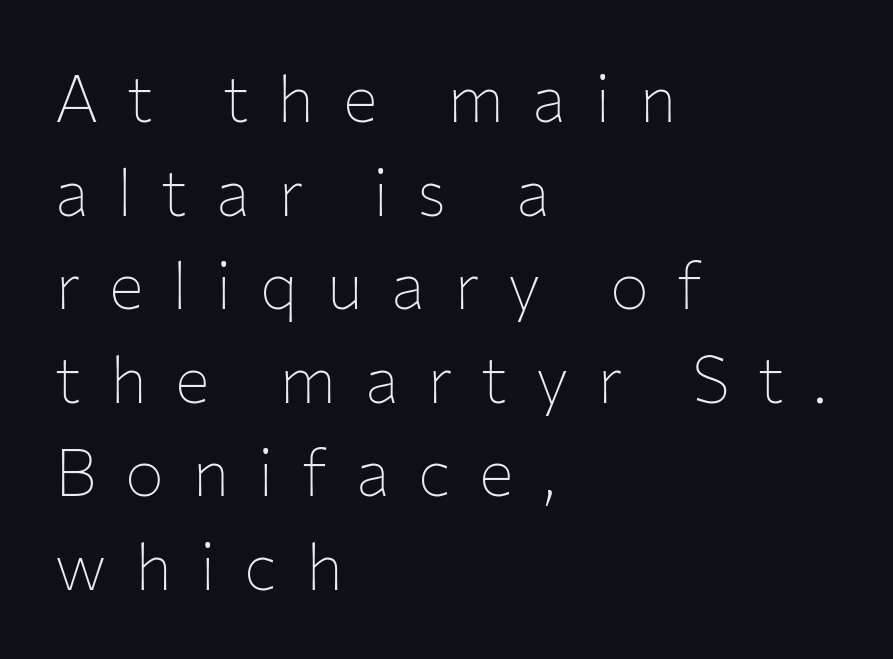
{"serif": "no", "italic": "no", "bold": "no", "weight": "thin", "width": "normal", "stroke_contrast": "low", "x_height": "medium", "monospaced": "no", "underline": "no", "align": "left", "line_spacing": "normal", "line_spacing_ratio": 1.44, "letter_spacing": "wide", "letter_spacing_em": 0.44, "glyph_px": 65}
